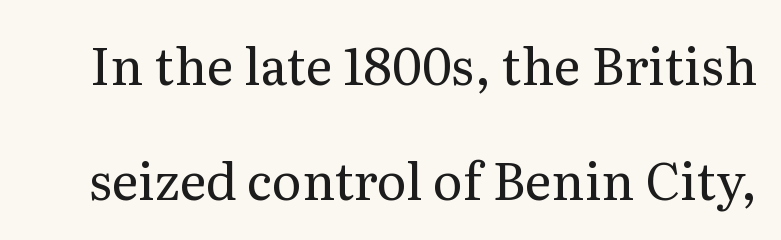
The image shows 51 px regular-weight serif type, upright; set loose line spacing (2.25x), normal letter spacing, not underlined; medium stroke contrast and a medium x-height.
